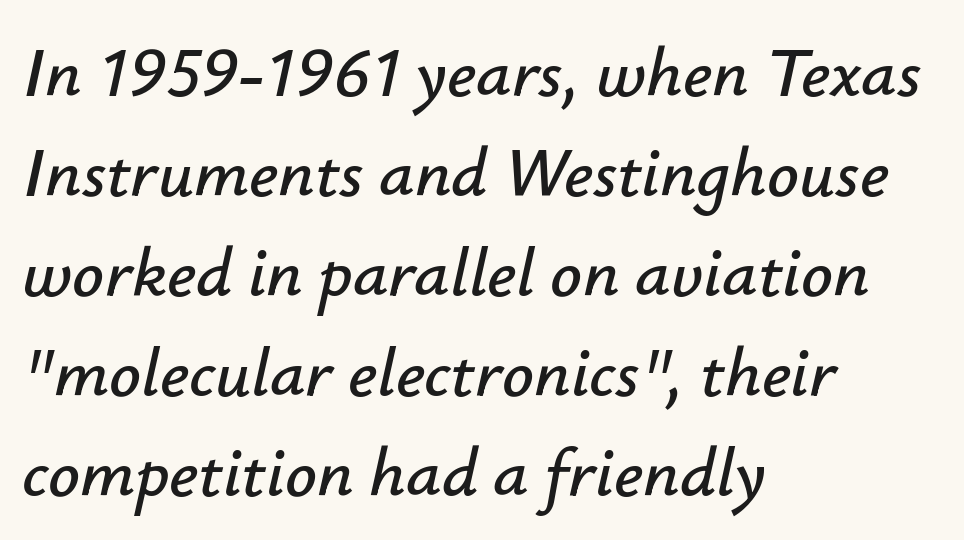
Designer's note — italics engaged. The passage shown has conventional tracking throughout. The zone under the glyphs is completely vacant. The rag falls on the right side of this text block. Note the varied advance widths — an 'i' is clearly narrower than an 'm'.
